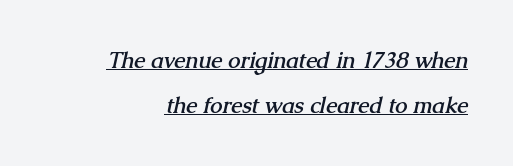
Q: Is the text bold? A: Yes.
Q: Is the text underlined? A: Yes.
Q: Is the spacing between letters normal or unusually wide? A: Normal.
Q: Is the spacing between lines tight, normal or loose? A: Loose.
